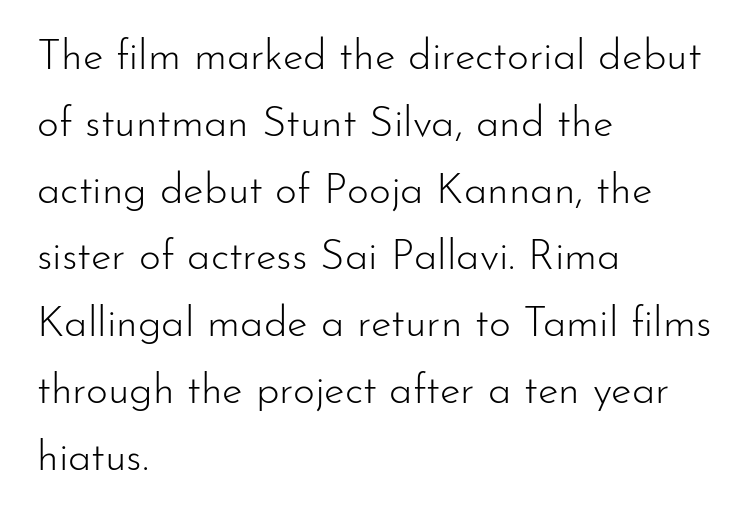
{"serif": "no", "italic": "no", "bold": "no", "weight": "light", "width": "normal", "stroke_contrast": "low", "x_height": "small", "monospaced": "no", "underline": "no", "align": "left", "line_spacing": "normal", "line_spacing_ratio": 1.59, "letter_spacing": "normal", "letter_spacing_em": 0.0, "glyph_px": 42}
